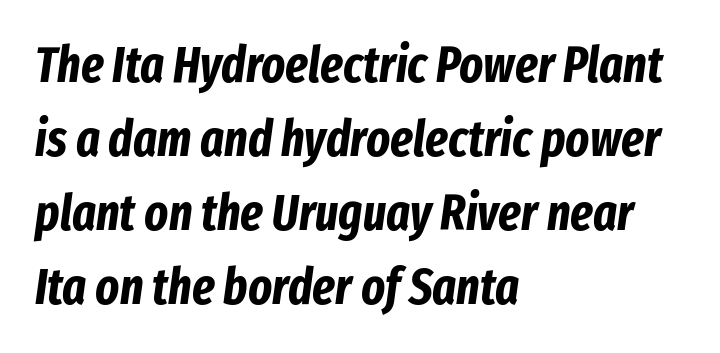
The image shows 50 px bold, condensed type, italic (leaning right); set left-aligned, normal line spacing (1.48x), normal letter spacing, not underlined; low stroke contrast and a medium x-height.
